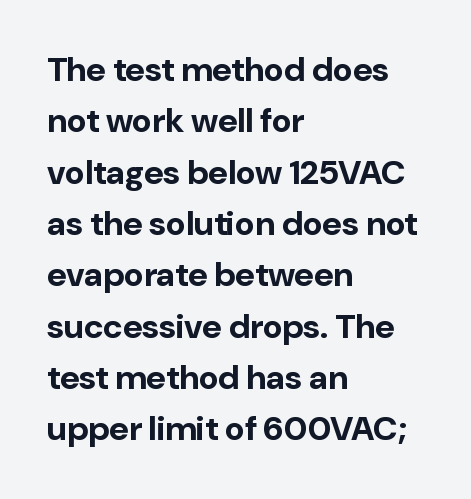
The image shows 34 px bold sans-serif type, upright; set left-aligned, normal line spacing (1.51x), normal letter spacing, not underlined; low stroke contrast and a medium x-height.
